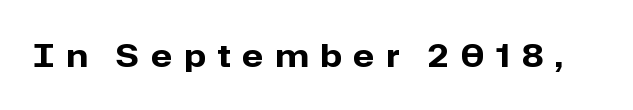
{"serif": "no", "italic": "no", "bold": "yes", "weight": "heavy", "width": "normal", "stroke_contrast": "low", "x_height": "medium", "monospaced": "no", "underline": "no", "letter_spacing": "wide", "letter_spacing_em": 0.38, "glyph_px": 31}
